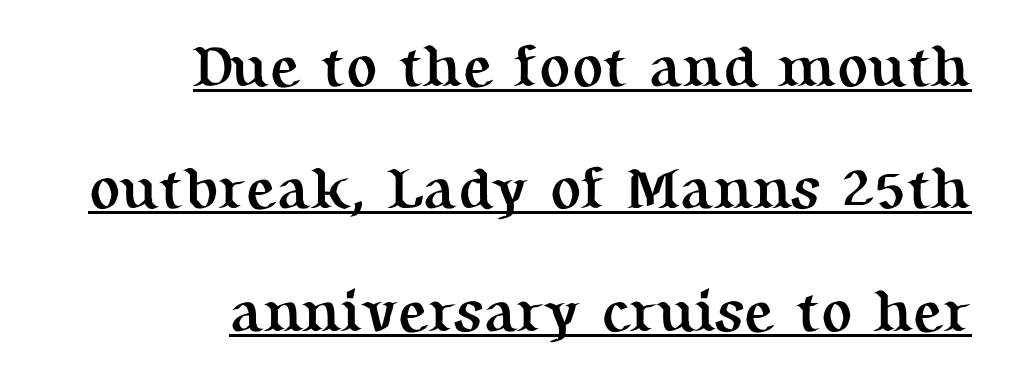
The image shows 58 px semibold serif type, upright; set right-aligned, loose line spacing (2.11x), normal letter spacing, underlined; medium stroke contrast and a medium x-height.
